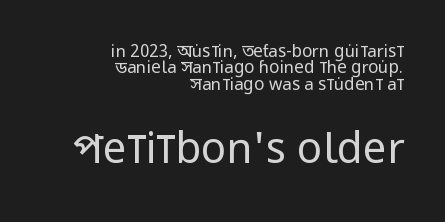
{"serif": "no", "italic": "no", "bold": "no", "weight": "regular", "width": "condensed", "stroke_contrast": "low", "x_height": "large", "monospaced": "no", "underline": "no", "align": "right", "line_spacing": "tight", "line_spacing_ratio": 0.96, "letter_spacing": "normal", "letter_spacing_em": 0.0, "larger_block": "second", "size_ratio": 2.47, "glyph_px": 42}
